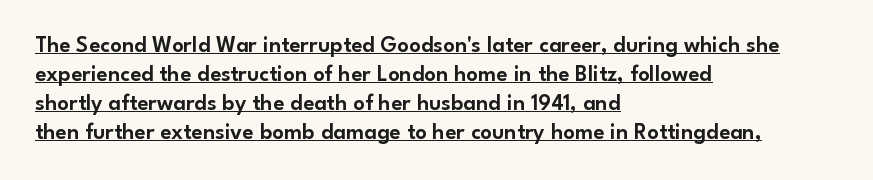
Check the space under the baseline: a stroke is drawn there. Vertical strokes here are truly vertical. The setting favours the left margin, as ordinary paragraphs usually do. In terms of leading, this rendering sits right in the middle. This sample uses plain, unmodified letter spacing.
